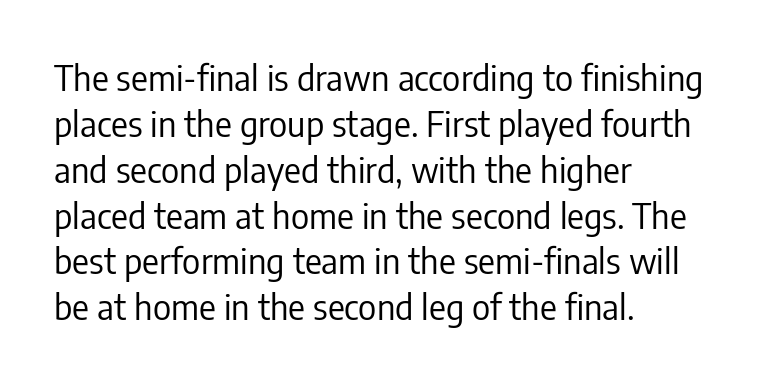
A classic flush-left, rag-right setting is used for this passage. Is the stroke heavy? The answer is a plain regular-or-lighter. When letters stand straight like this, we call the style roman or upright. The letters advance in unequal steps, a hallmark of proportional type.
